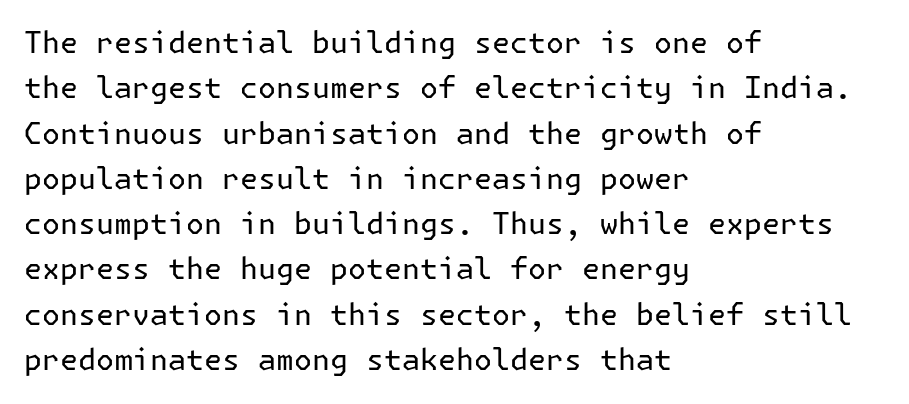
The image shows 30 px regular-weight sans-serif type, upright; set left-aligned, normal line spacing (1.51x), normal letter spacing, not underlined; low stroke contrast and a medium x-height.
